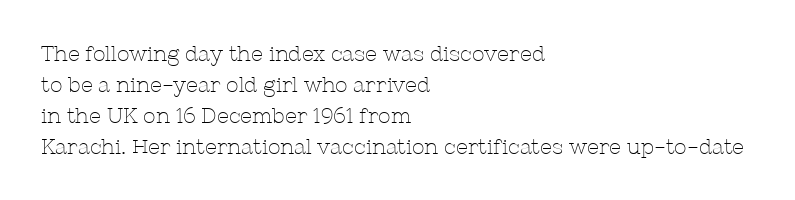
{"italic": "no", "bold": "no", "underline": "no", "align": "left", "line_spacing": "normal", "line_spacing_ratio": 1.47, "letter_spacing": "normal", "letter_spacing_em": 0.0, "glyph_px": 21}
